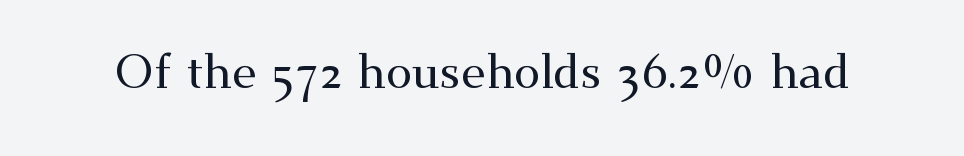
The image shows 47 px wide serif type, upright; set normal letter spacing, not underlined; medium stroke contrast and a small x-height.
